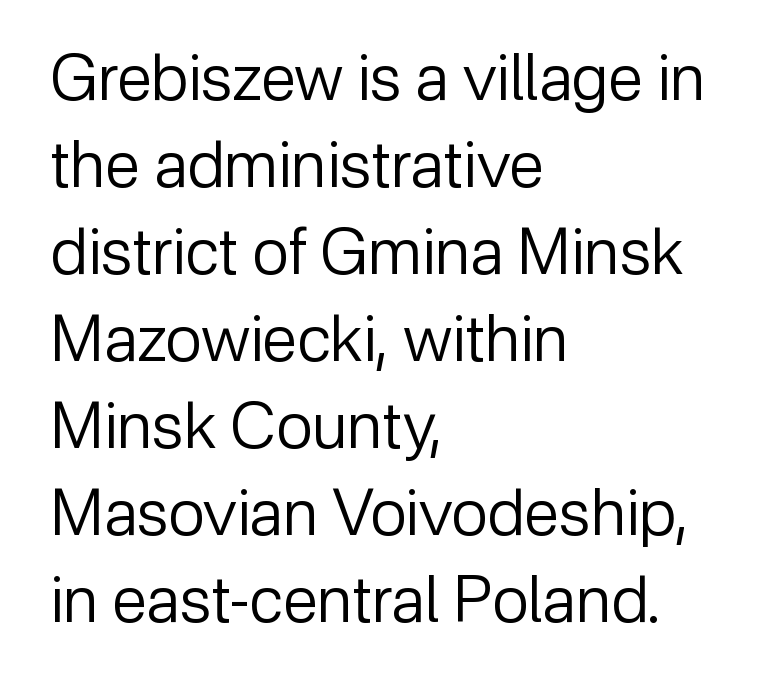
Q: Is the text bold? A: No.
Q: Is the text italic (slanted)? A: No, it is upright.
Q: Is the typeface a serif or a sans-serif typeface? A: Sans-serif.
Q: Is the text underlined? A: No.
Q: How is the paragraph aligned? A: Left-aligned.
Q: Is the spacing between letters normal or unusually wide? A: Normal.
Q: Is the spacing between lines tight, normal or loose? A: Normal.
Q: Width (condensed, normal, or wide)? A: Normal.
Q: Stroke contrast? A: Low.
Q: x-height? A: Medium.
Q: Monospaced? A: No.
